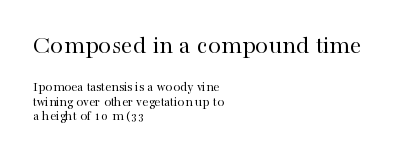
Q: Is the text bold? A: No.
Q: Is the text italic (slanted)? A: No, it is upright.
Q: Is the text underlined? A: No.
Q: How is the paragraph aligned? A: Left-aligned.
Q: Is the spacing between letters normal or unusually wide? A: Normal.
Q: Is the spacing between lines tight, normal or loose? A: Tight.
Q: Which block of text is set in a larger size, the first (top) or the second (bottom)? A: The first (top) one.
